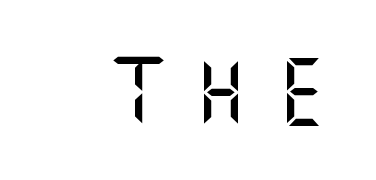
The image shows 67 px sans-serif type, upright; set unusually wide letter spacing (+0.43 em), not underlined; medium stroke contrast and a large x-height.
